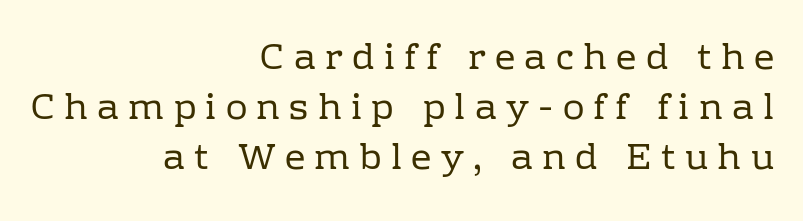
Q: Is the text bold? A: No.
Q: Is the text italic (slanted)? A: No, it is upright.
Q: Is the typeface a serif or a sans-serif typeface? A: Serif.
Q: Is the text underlined? A: No.
Q: How is the paragraph aligned? A: Right-aligned.
Q: Is the spacing between letters normal or unusually wide? A: Unusually wide.
Q: Is the spacing between lines tight, normal or loose? A: Normal.
Q: Width (condensed, normal, or wide)? A: Normal.
Q: Stroke contrast? A: Low.
Q: x-height? A: Medium.
Q: Monospaced? A: No.
